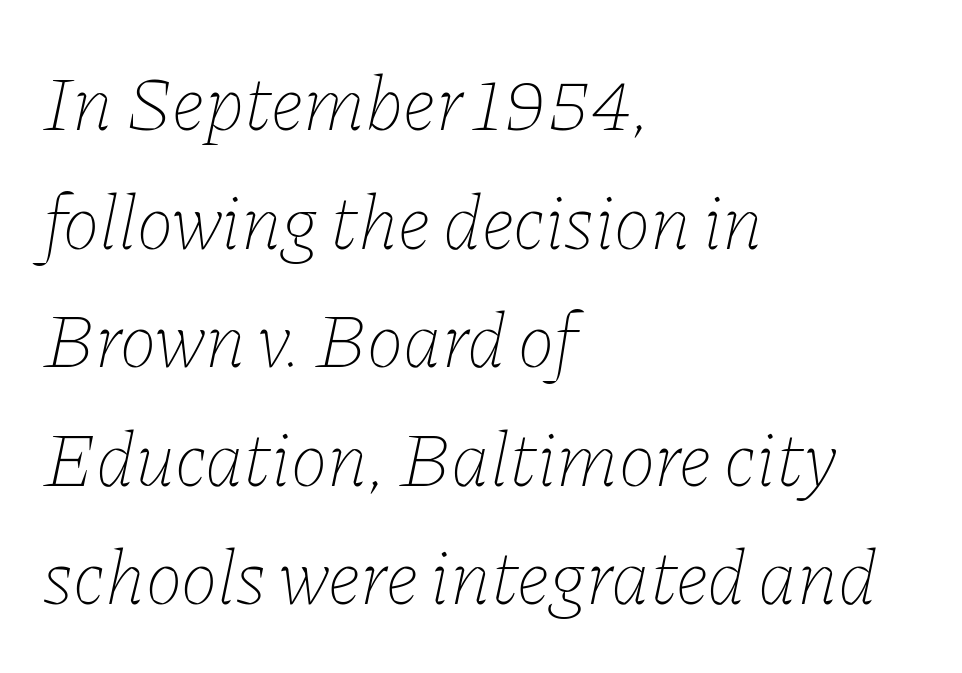
Q: Is the text bold? A: No.
Q: Is the text italic (slanted)? A: Yes, it leans right by about 11 degrees.
Q: Is the text underlined? A: No.
Q: How is the paragraph aligned? A: Left-aligned.
Q: Is the spacing between letters normal or unusually wide? A: Normal.
Q: Is the spacing between lines tight, normal or loose? A: Normal.
Q: Width (condensed, normal, or wide)? A: Normal.
Q: Stroke contrast? A: Low.
Q: x-height? A: Medium.
Q: Monospaced? A: No.
